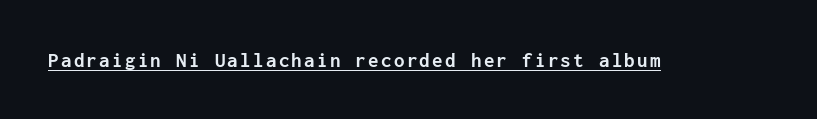
Q: Is the text bold? A: Yes.
Q: Is the text italic (slanted)? A: No, it is upright.
Q: Is the text underlined? A: Yes.
